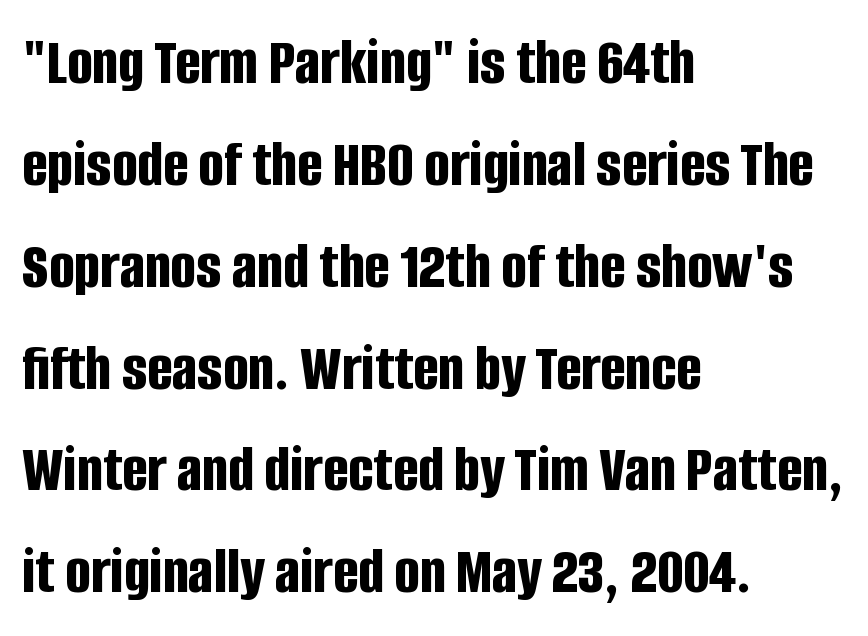
{"serif": "no", "italic": "no", "bold": "yes", "weight": "bold", "width": "condensed", "stroke_contrast": "low", "x_height": "large", "monospaced": "no", "underline": "no", "align": "left", "line_spacing": "normal", "line_spacing_ratio": 1.52, "letter_spacing": "normal", "letter_spacing_em": 0.0, "glyph_px": 67}
